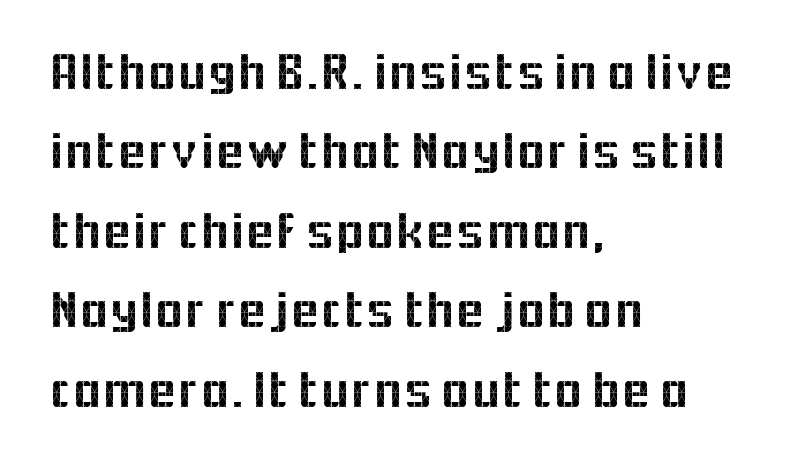
{"serif": "no", "italic": "no", "width": "normal", "x_height": "medium", "monospaced": "no", "underline": "no", "align": "left", "line_spacing": "normal", "line_spacing_ratio": 1.5, "letter_spacing": "normal", "letter_spacing_em": 0.0, "glyph_px": 53}
